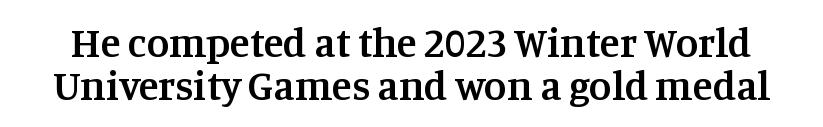
{"serif": "yes", "italic": "no", "bold": "semi", "weight": "semibold", "width": "normal", "stroke_contrast": "medium", "x_height": "large", "monospaced": "no", "underline": "no", "line_spacing": "tight", "line_spacing_ratio": 1.06, "letter_spacing": "normal", "letter_spacing_em": 0.0, "glyph_px": 41}
